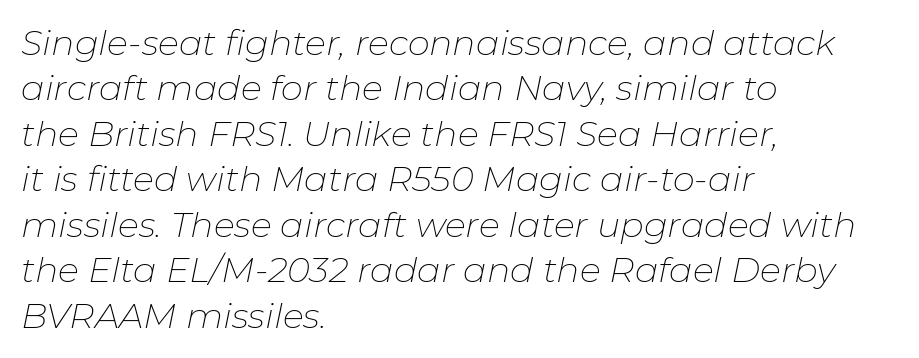
{"italic": "yes", "lean": "right", "slant_degrees": 11, "bold": "no", "weight": "thin", "width": "normal", "stroke_contrast": "low", "x_height": "medium", "monospaced": "no", "underline": "no", "align": "left", "line_spacing": "normal", "line_spacing_ratio": 1.3, "letter_spacing": "normal", "letter_spacing_em": 0.0, "glyph_px": 35}
